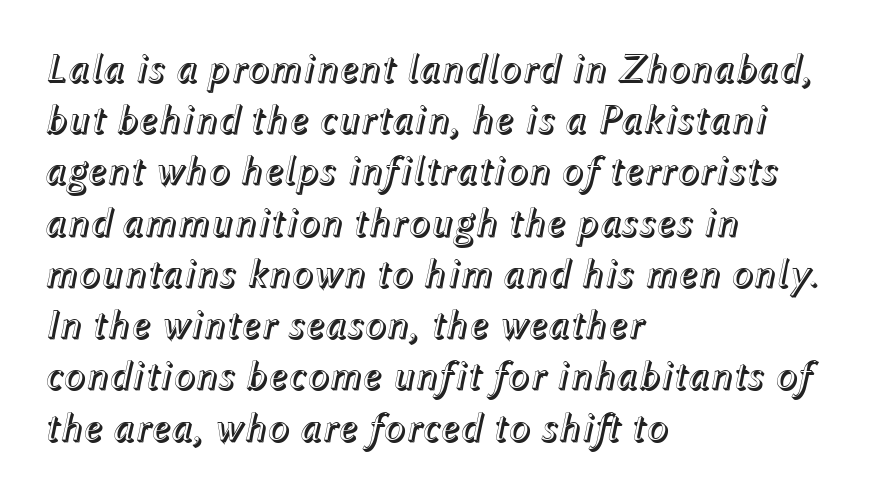
{"italic": "yes", "lean": "right", "slant_degrees": 12, "width": "normal", "x_height": "medium", "monospaced": "no", "underline": "no", "align": "left", "line_spacing": "normal", "line_spacing_ratio": 1.25, "letter_spacing": "normal", "letter_spacing_em": 0.0, "glyph_px": 41}
